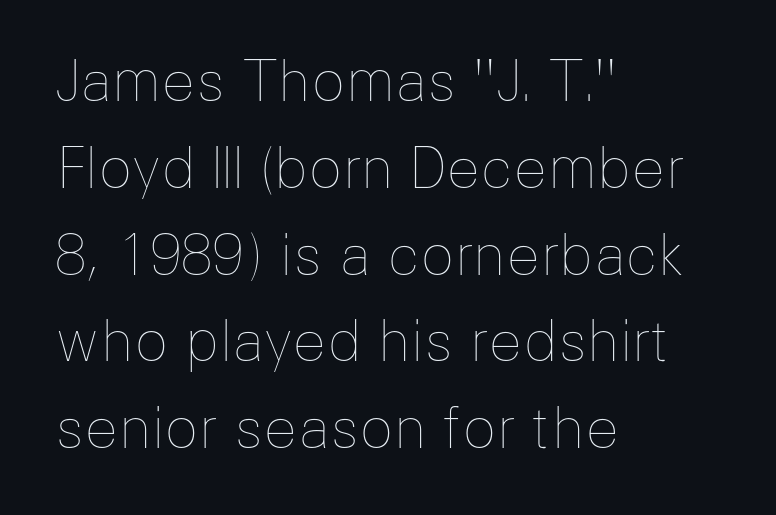
{"italic": "no", "bold": "no", "weight": "thin", "width": "normal", "stroke_contrast": "low", "x_height": "medium", "monospaced": "no", "underline": "no", "align": "left", "line_spacing": "normal", "line_spacing_ratio": 1.55, "letter_spacing": "normal", "letter_spacing_em": 0.0, "glyph_px": 56}
